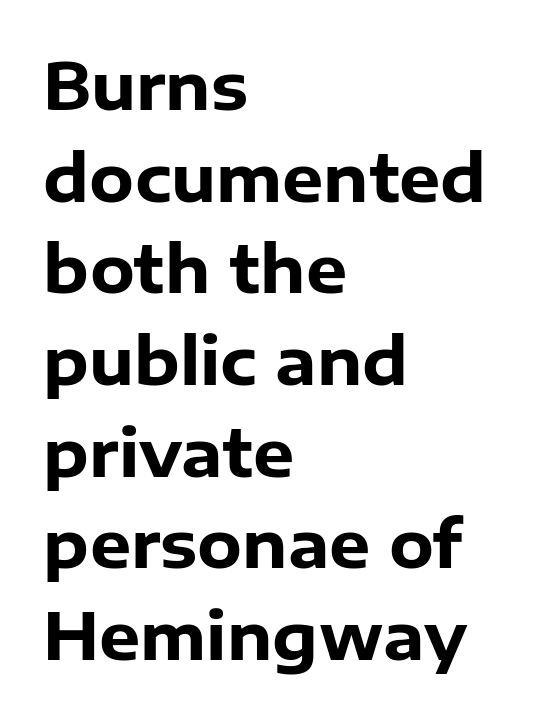
The image shows 65 px heavy sans-serif type, upright; set left-aligned, normal line spacing (1.41x), normal letter spacing, not underlined; low stroke contrast and a medium x-height.
